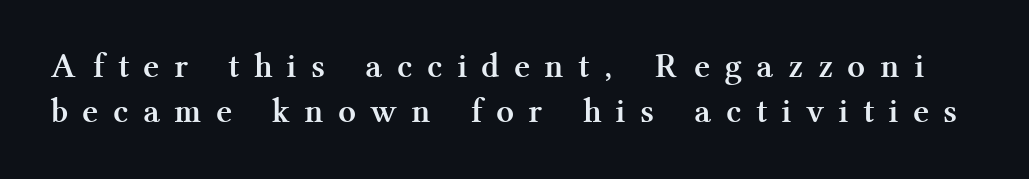
{"serif": "yes", "italic": "no", "bold": "yes", "weight": "semibold", "width": "normal", "stroke_contrast": "medium", "x_height": "medium", "monospaced": "no", "underline": "no", "line_spacing": "normal", "line_spacing_ratio": 1.3, "letter_spacing": "wide", "letter_spacing_em": 0.49, "glyph_px": 35}
